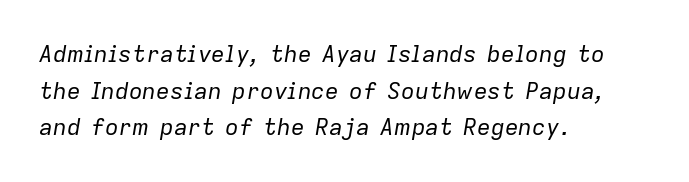
Check the space under the baseline: it is left empty. Layout note: lines flush left. The type is set solid horizontally, with unmodified tracking. Stem width sits at or under what a default text font uses. The text carries the slant typical of an italic or oblique font. Quick note: interline space is typical.
